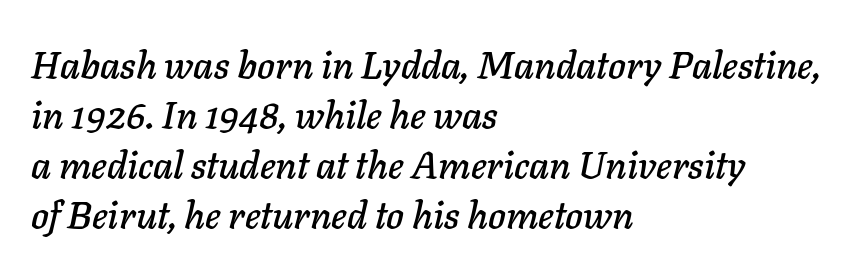
Q: Is the text italic (slanted)? A: Yes, it leans right by about 11 degrees.
Q: Is the text underlined? A: No.
Q: How is the paragraph aligned? A: Left-aligned.
Q: Is the spacing between letters normal or unusually wide? A: Normal.
Q: Is the spacing between lines tight, normal or loose? A: Normal.
Q: Width (condensed, normal, or wide)? A: Normal.
Q: Stroke contrast? A: Low.
Q: x-height? A: Medium.
Q: Monospaced? A: No.
